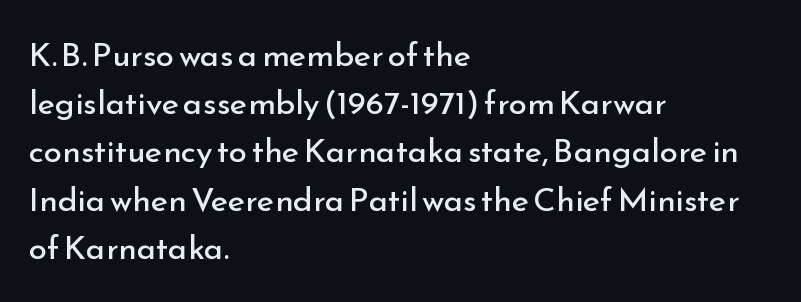
{"serif": "no", "italic": "no", "bold": "no", "weight": "regular", "width": "normal", "stroke_contrast": "low", "x_height": "small", "monospaced": "no", "underline": "no", "align": "left", "line_spacing": "normal", "line_spacing_ratio": 1.46, "letter_spacing": "normal", "letter_spacing_em": 0.0, "glyph_px": 33}
